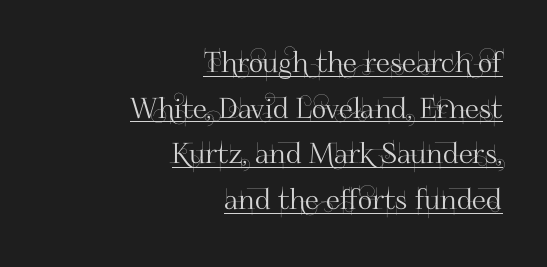
{"serif": "no", "italic": "no", "width": "normal", "stroke_contrast": "high", "x_height": "small", "monospaced": "no", "underline": "yes", "align": "right", "line_spacing": "normal", "line_spacing_ratio": 1.63, "letter_spacing": "normal", "letter_spacing_em": 0.0, "glyph_px": 28}
